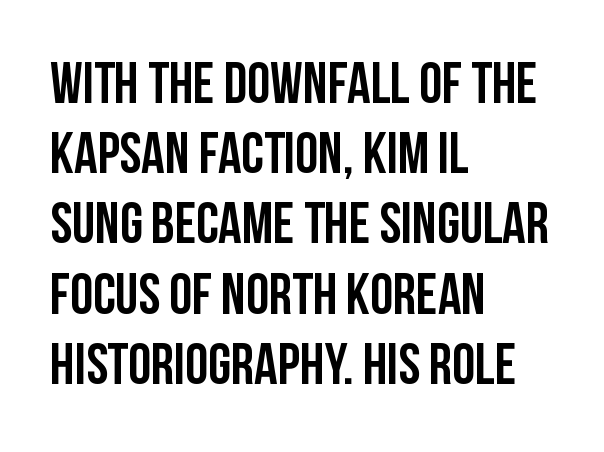
{"serif": "no", "italic": "no", "width": "condensed", "stroke_contrast": "low", "x_height": "large", "monospaced": "no", "underline": "no", "align": "left", "line_spacing_ratio": 1.21, "letter_spacing": "normal", "letter_spacing_em": 0.0, "glyph_px": 58}
